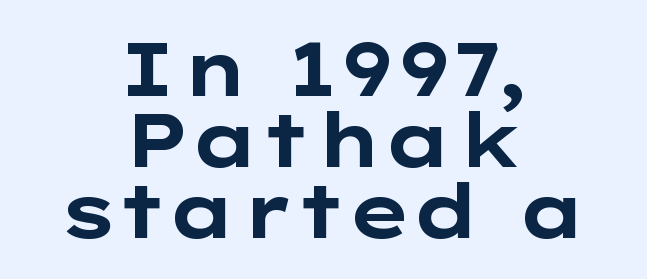
Q: Is the text bold? A: Yes.
Q: Is the text italic (slanted)? A: No, it is upright.
Q: Is the typeface a serif or a sans-serif typeface? A: Sans-serif.
Q: Is the text underlined? A: No.
Q: How is the paragraph aligned? A: Centered.
Q: Is the spacing between letters normal or unusually wide? A: Normal.
Q: Is the spacing between lines tight, normal or loose? A: Tight.
Q: Width (condensed, normal, or wide)? A: Wide.
Q: Stroke contrast? A: Low.
Q: x-height? A: Medium.
Q: Monospaced? A: No.
